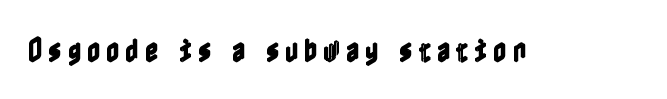
{"italic": "no", "underline": "no", "letter_spacing": "wide", "letter_spacing_em": 0.22, "glyph_px": 26}
